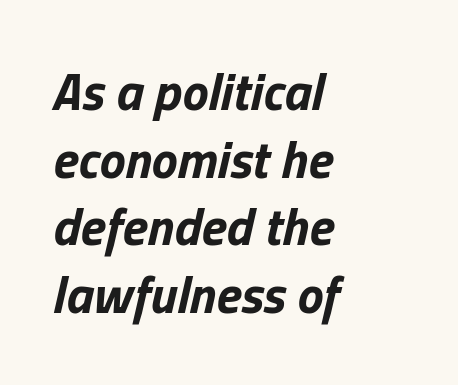
Q: Is the text bold? A: Yes.
Q: Is the text italic (slanted)? A: Yes, it leans right by about 13 degrees.
Q: Is the text underlined? A: No.
Q: How is the paragraph aligned? A: Left-aligned.
Q: Is the spacing between letters normal or unusually wide? A: Normal.
Q: Is the spacing between lines tight, normal or loose? A: Normal.
Q: Width (condensed, normal, or wide)? A: Normal.
Q: Stroke contrast? A: Low.
Q: x-height? A: Medium.
Q: Monospaced? A: No.
